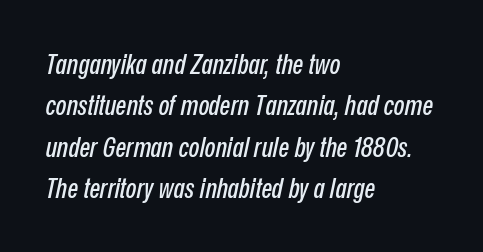
The setting favours the left margin, as ordinary paragraphs usually do. In terms of letterspacing, this is plain default setting. Successive baselines arrive at the customary interval. Anything drawn beneath the words? Only blank space. Quick note: italic.
